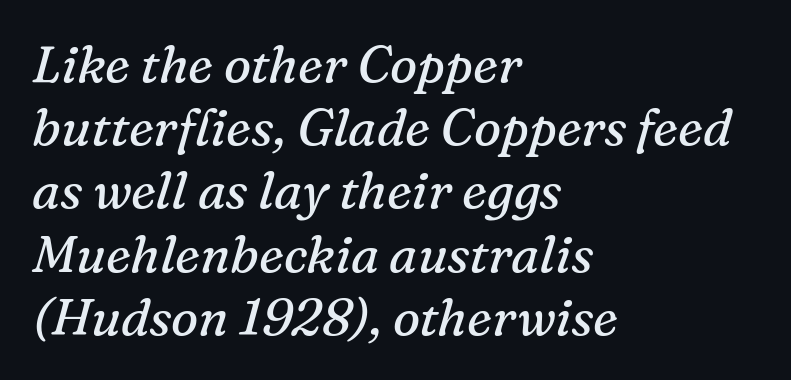
Q: Is the text bold? A: No.
Q: Is the text italic (slanted)? A: Yes, it leans right by about 16 degrees.
Q: Is the typeface a serif or a sans-serif typeface? A: Serif.
Q: Is the text underlined? A: No.
Q: How is the paragraph aligned? A: Left-aligned.
Q: Is the spacing between letters normal or unusually wide? A: Normal.
Q: Width (condensed, normal, or wide)? A: Normal.
Q: Stroke contrast? A: Medium.
Q: x-height? A: Medium.
Q: Monospaced? A: No.
